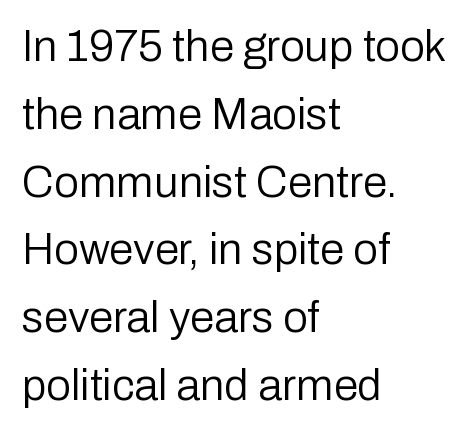
Note: no serifs on the glyphs. A normal amount of white space separates one row of letters from the next. The paragraph has a hard left edge and a soft right edge. The letters look calm and open, with moderate or lighter stems. The passage shown is not underscored anywhere. Between one letter and the next there's only the usual sliver of space.
